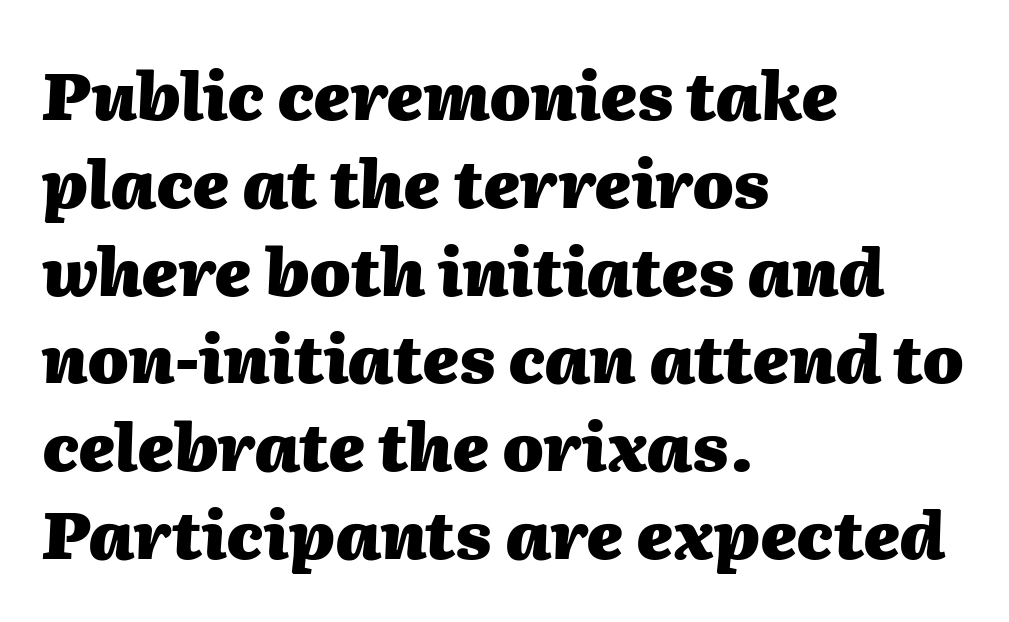
{"italic": "yes", "lean": "right", "slant_degrees": 2, "bold": "yes", "weight": "heavy", "width": "normal", "stroke_contrast": "medium", "x_height": "medium", "monospaced": "no", "underline": "no", "align": "left", "line_spacing": "normal", "line_spacing_ratio": 1.33, "letter_spacing": "normal", "letter_spacing_em": 0.0, "glyph_px": 66}
